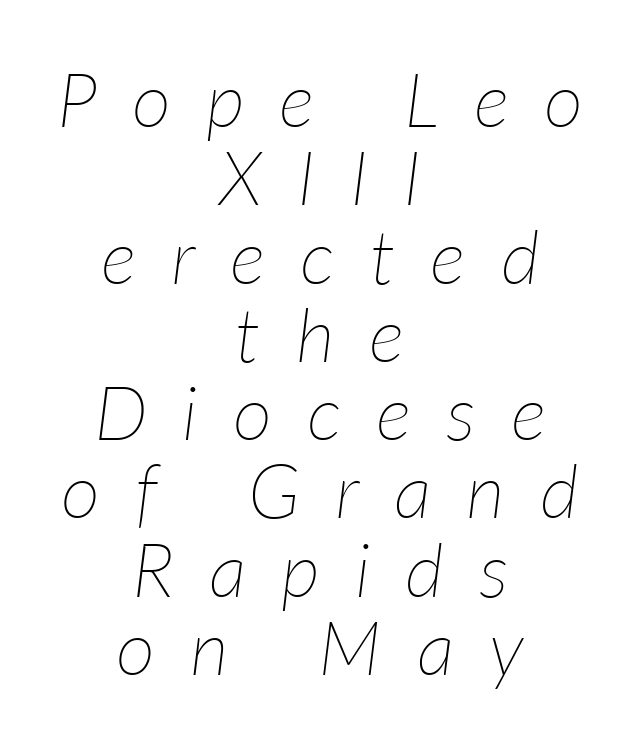
Think of a printed novel: that variable character pitch is what you see here. Centered paragraph, ragged on both sides. Interline gaps are noticeably narrow in this sample. This is oblique type, the kind used for emphasis or titles. Rule under the text: the space is simply empty.
